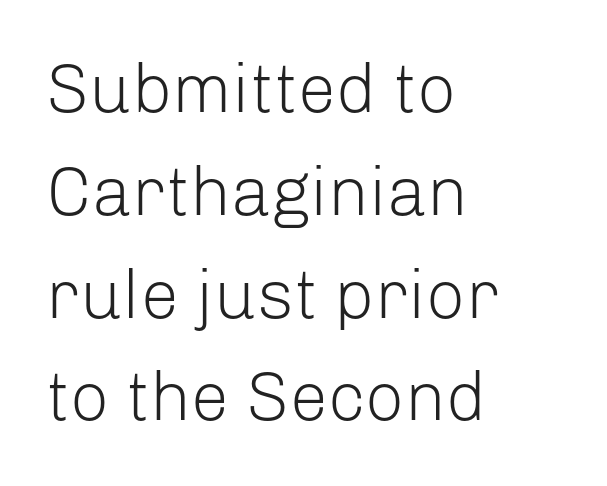
Q: Is the text bold? A: No.
Q: Is the text italic (slanted)? A: No, it is upright.
Q: Is the typeface a serif or a sans-serif typeface? A: Sans-serif.
Q: Is the text underlined? A: No.
Q: How is the paragraph aligned? A: Left-aligned.
Q: Is the spacing between letters normal or unusually wide? A: Normal.
Q: Is the spacing between lines tight, normal or loose? A: Normal.
Q: Width (condensed, normal, or wide)? A: Normal.
Q: Stroke contrast? A: Low.
Q: x-height? A: Medium.
Q: Monospaced? A: No.
